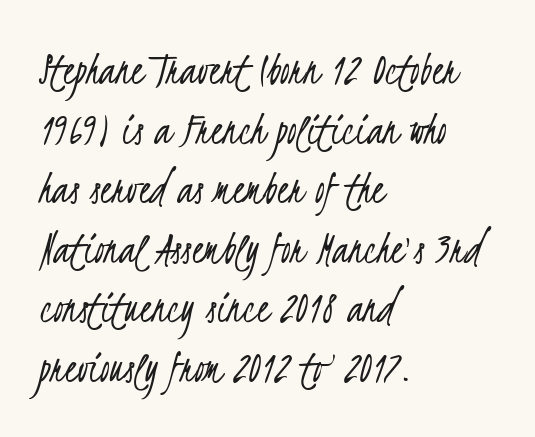
The image shows 48 px light, condensed sans-serif type; set left-aligned, line spacing 1.24x, normal letter spacing, not underlined; low stroke contrast and a small x-height.
